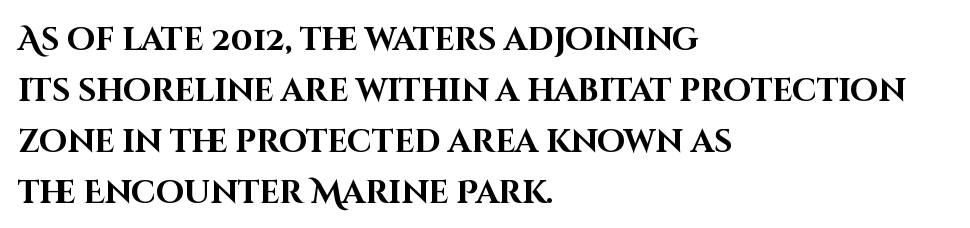
The image shows 32 px bold sans-serif type, upright; set left-aligned, normal line spacing (1.59x), normal letter spacing, not underlined; high stroke contrast and a large x-height.
